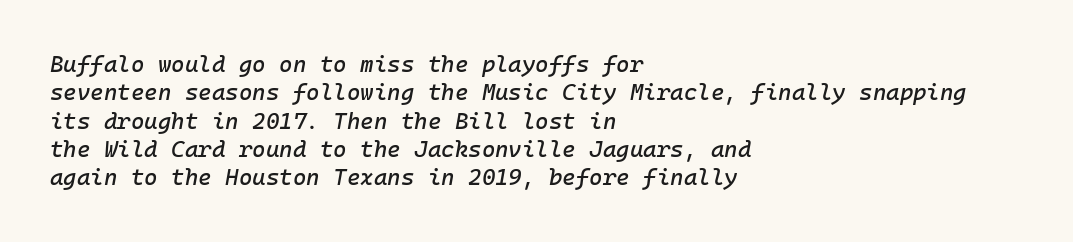
{"italic": "yes", "lean": "right", "slant_degrees": 10, "underline": "no", "align": "left", "line_spacing_ratio": 1.23, "letter_spacing": "normal", "letter_spacing_em": 0.0, "glyph_px": 23}
